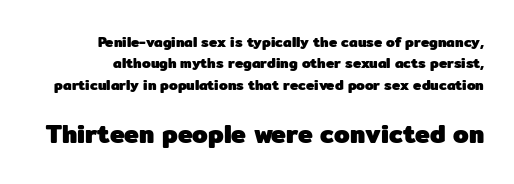
The image shows 25 px bold type, upright; set normal line spacing (1.52x), normal letter spacing, not underlined; the second (bottom) block is 1.79x larger.
